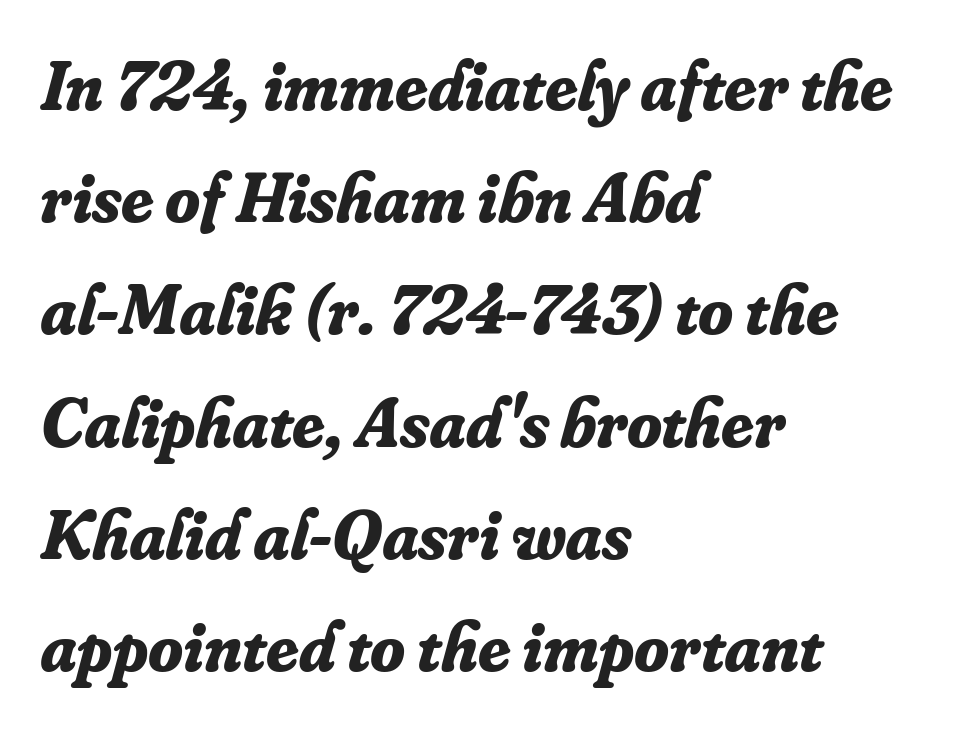
Q: Is the text bold? A: Yes.
Q: Is the text italic (slanted)? A: Yes, it leans right by about 16 degrees.
Q: Is the typeface a serif or a sans-serif typeface? A: Serif.
Q: Is the text underlined? A: No.
Q: How is the paragraph aligned? A: Left-aligned.
Q: Is the spacing between letters normal or unusually wide? A: Normal.
Q: Is the spacing between lines tight, normal or loose? A: Normal.
Q: Width (condensed, normal, or wide)? A: Normal.
Q: Stroke contrast? A: Low.
Q: x-height? A: Small.
Q: Monospaced? A: No.
